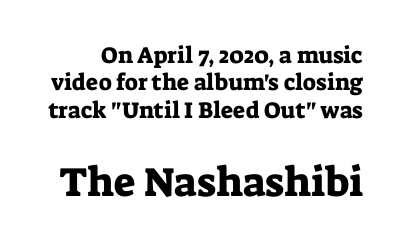
Q: Is the text italic (slanted)? A: No, it is upright.
Q: Is the typeface a serif or a sans-serif typeface? A: Serif.
Q: Is the text underlined? A: No.
Q: Is the spacing between letters normal or unusually wide? A: Normal.
Q: Which block of text is set in a larger size, the first (top) or the second (bottom)? A: The second (bottom) one.
Q: Width (condensed, normal, or wide)? A: Normal.
Q: Stroke contrast? A: Low.
Q: x-height? A: Medium.
Q: Monospaced? A: No.
